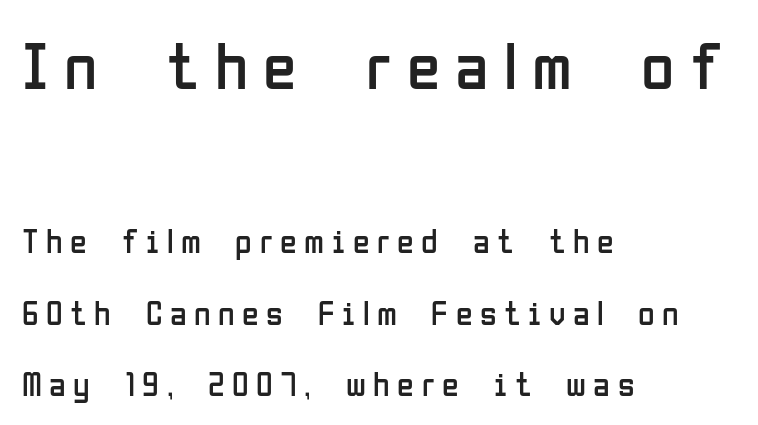
{"serif": "no", "italic": "no", "bold": "no", "weight": "regular", "width": "condensed", "stroke_contrast": "low", "x_height": "medium", "monospaced": "no", "underline": "no", "align": "left", "line_spacing": "loose", "line_spacing_ratio": 2.1, "letter_spacing": "wide", "letter_spacing_em": 0.22, "larger_block": "first", "size_ratio": 2.0, "glyph_px": 68}
